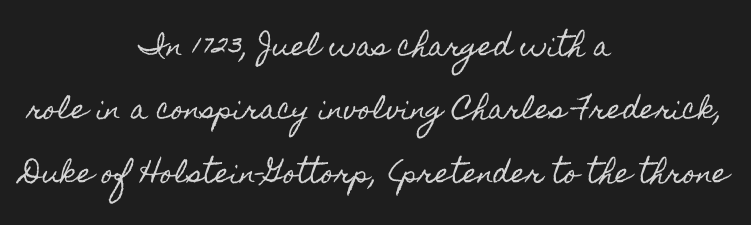
{"underline": "no", "align": "center", "line_spacing": "loose", "line_spacing_ratio": 2.44, "letter_spacing": "normal", "letter_spacing_em": 0.0, "glyph_px": 26}
